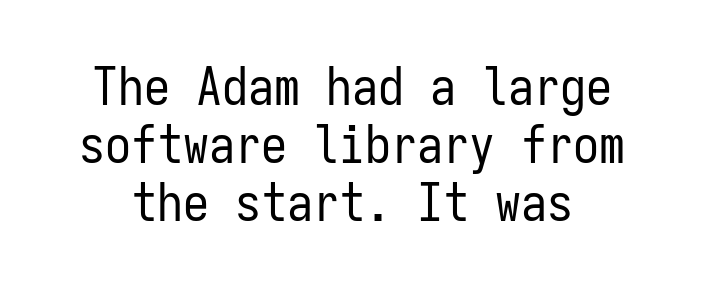
{"serif": "no", "italic": "no", "bold": "no", "weight": "regular", "width": "condensed", "stroke_contrast": "low", "x_height": "medium", "monospaced": "yes", "underline": "no", "line_spacing": "tight", "line_spacing_ratio": 1.12, "letter_spacing": "normal", "letter_spacing_em": 0.0, "glyph_px": 52}
